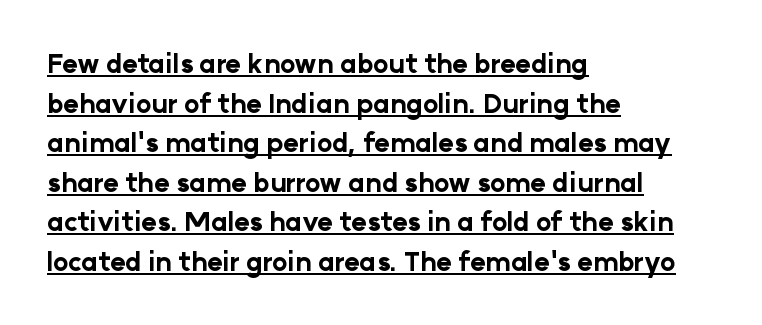
{"italic": "no", "bold": "yes", "underline": "yes", "align": "left", "line_spacing": "normal", "line_spacing_ratio": 1.52, "letter_spacing": "normal", "letter_spacing_em": 0.0, "glyph_px": 26}
